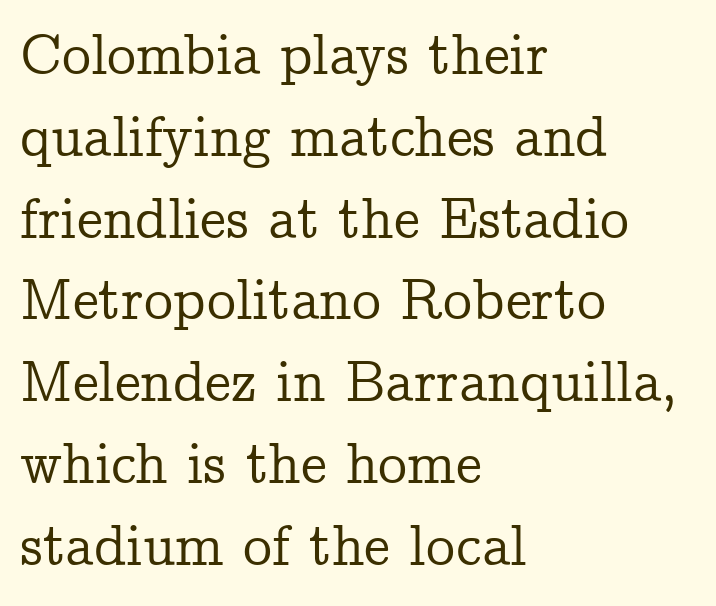
Yep, those are serifs on the letters. The zone under the glyphs is completely vacant. Observe the ordinary spacing: letters are neighbours, not strangers. The leading is moderate, giving the passage an even texture.
